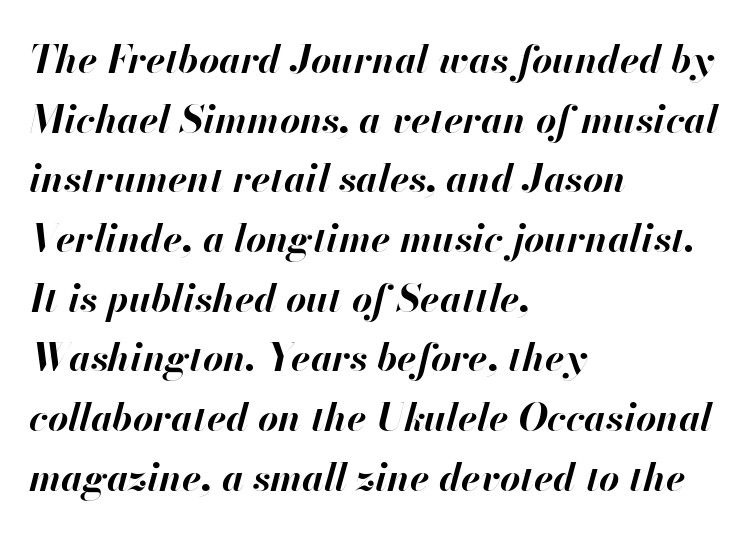
The image shows 39 px bold type, italic (leaning right); set left-aligned, normal line spacing (1.53x), normal letter spacing, not underlined; high stroke contrast and a small x-height.
